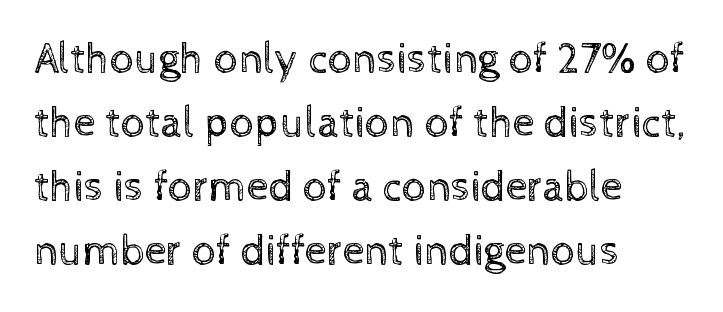
Letter spacing: default. Is this a fixed-width face? No — the glyphs have proportional, varying widths. Letters have the restrained weight of plain body copy at most. Italic: no, the glyphs are upright roman.
